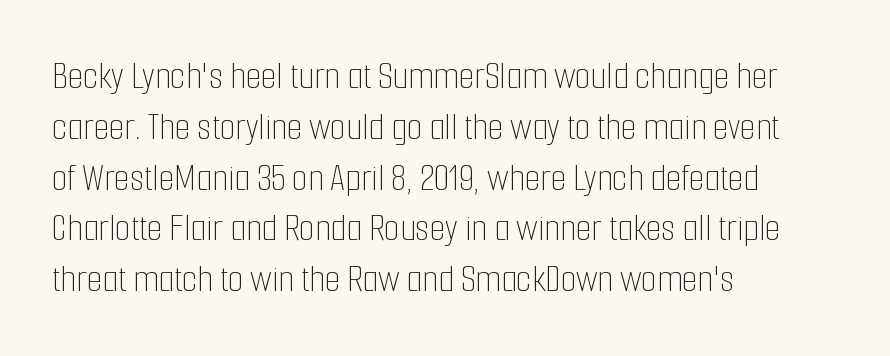
Nothing unusual about the tracking: characters are spaced as the font intends. All the whitespace from short lines collects on the right. The strokes carry an ordinary text weight at most. Do the characters align in a grid? No, the font is proportional.
